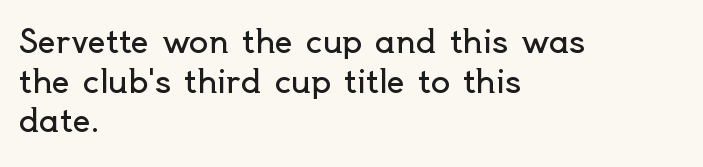
{"serif": "no", "italic": "no", "bold": "no", "weight": "regular", "width": "normal", "x_height": "small", "monospaced": "no", "underline": "no", "align": "left", "line_spacing_ratio": 1.24, "letter_spacing": "normal", "letter_spacing_em": 0.0, "glyph_px": 32}
